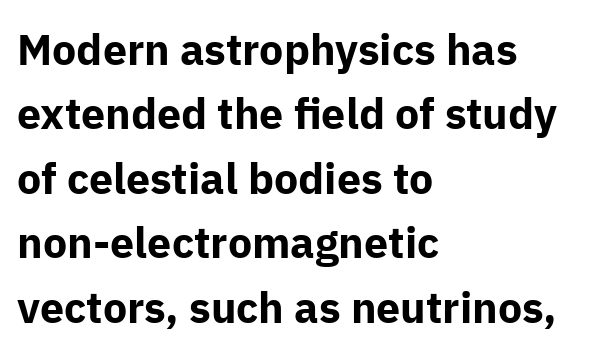
Note: no serifs on the glyphs. Rows of type keep a routine distance in the vertical direction. Every stem runs plumb, perpendicular to the baseline. The sample has been set heavy, in full bold. Underlining? Definitely not there. Here the designer chose a conventional face with non-uniform glyph widths.
